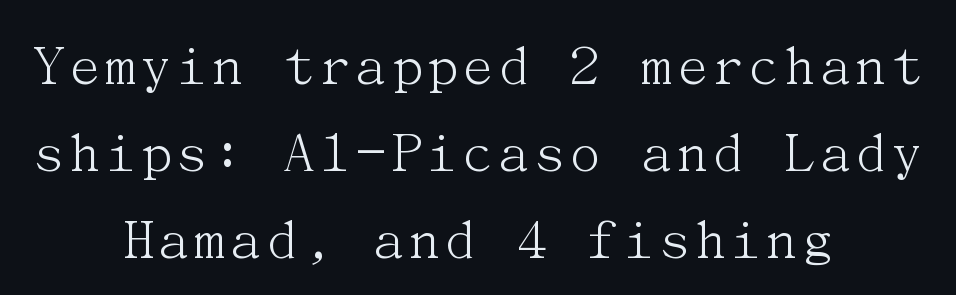
Successive baselines arrive at the customary interval. The weight tops out at a normal text grade. The type is set solid horizontally, with unmodified tracking. The glyphs in this specimen are seriffed. The lettering holds an erect, upright posture throughout. Type without underlining.
